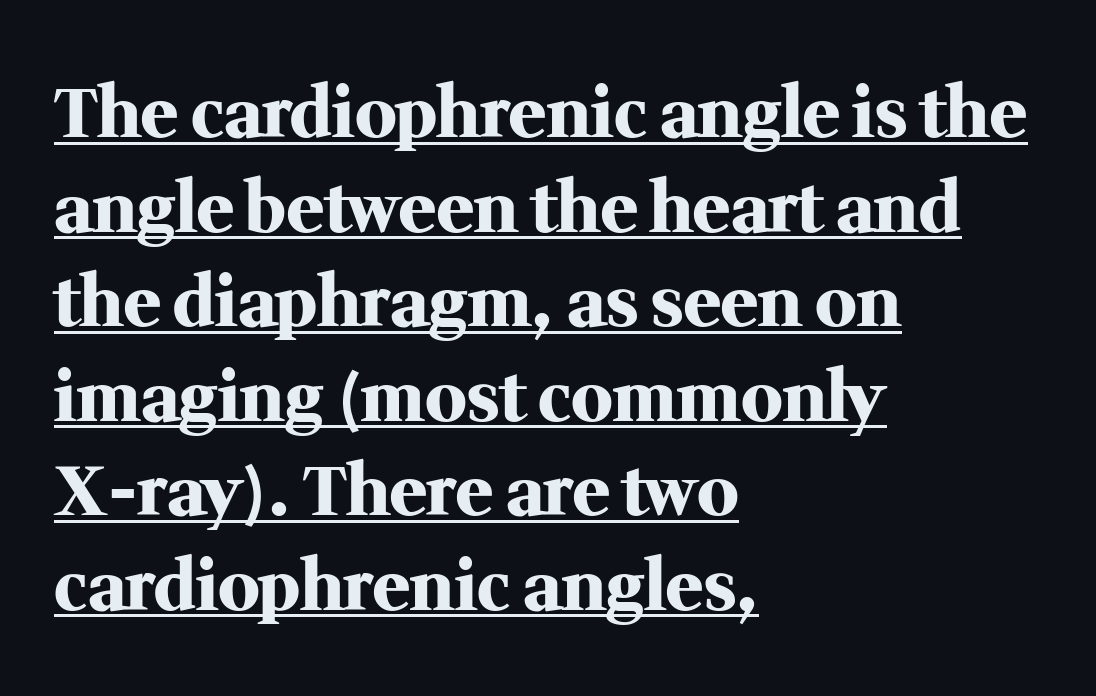
The image shows 69 px heavy serif type, upright; set left-aligned, normal line spacing (1.37x), normal letter spacing, underlined; medium stroke contrast and a medium x-height.
